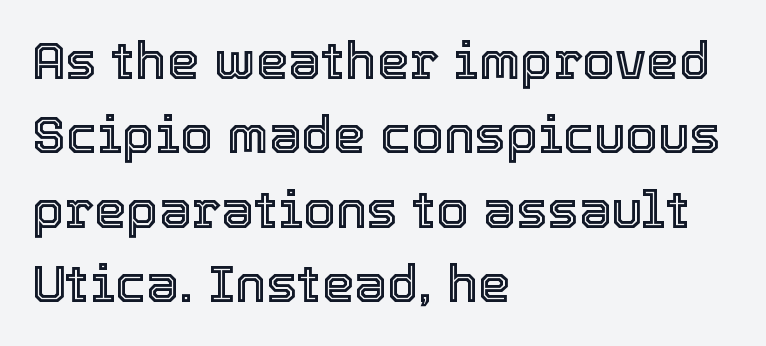
The image shows 52 px text type, upright; set left-aligned, normal line spacing (1.43x), normal letter spacing, not underlined; a medium x-height.
